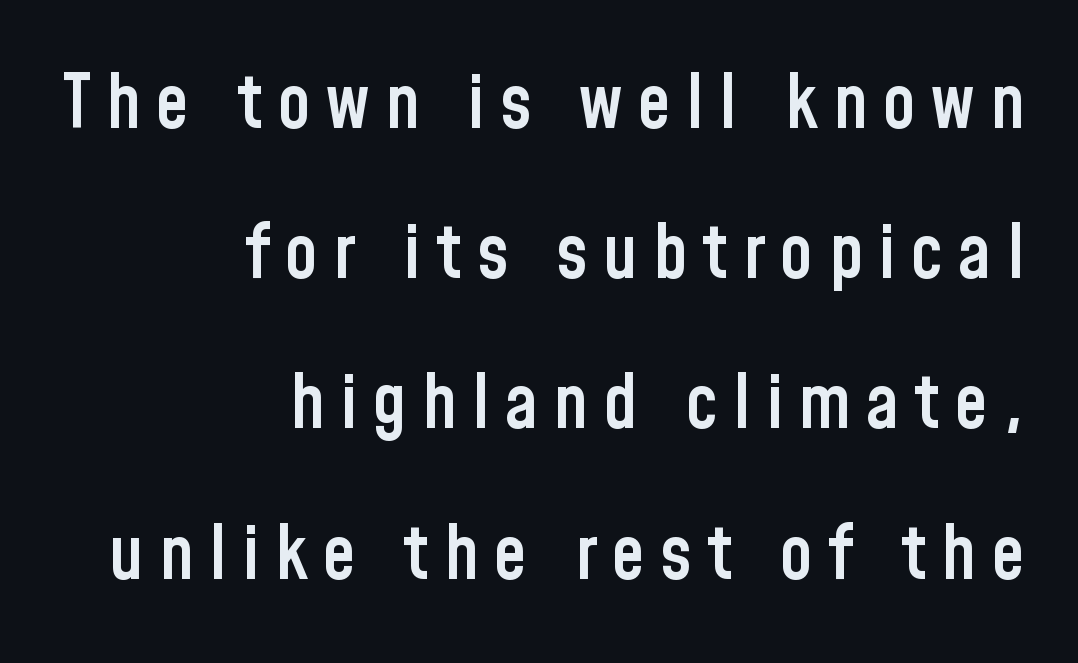
The rendering uses a semibold face; strokes are thickened but not to full bold. Letters rest on an invisible, unmarked baseline. These lines are rendered in a variable-pitch font. Posture: straight, roman, zero tilt.
